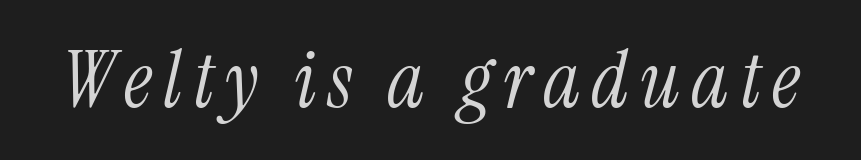
The image shows 79 px light, condensed serif type, italic (leaning right); set not underlined; medium stroke contrast and a medium x-height.
